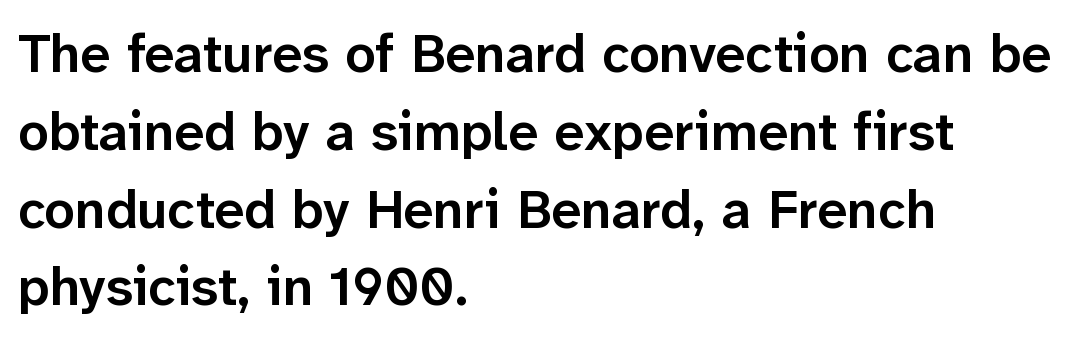
{"serif": "no", "italic": "no", "bold": "semi", "weight": "semibold", "width": "normal", "stroke_contrast": "low", "x_height": "medium", "monospaced": "no", "underline": "no", "align": "left", "line_spacing": "normal", "line_spacing_ratio": 1.44, "letter_spacing": "normal", "letter_spacing_em": 0.0, "glyph_px": 54}
